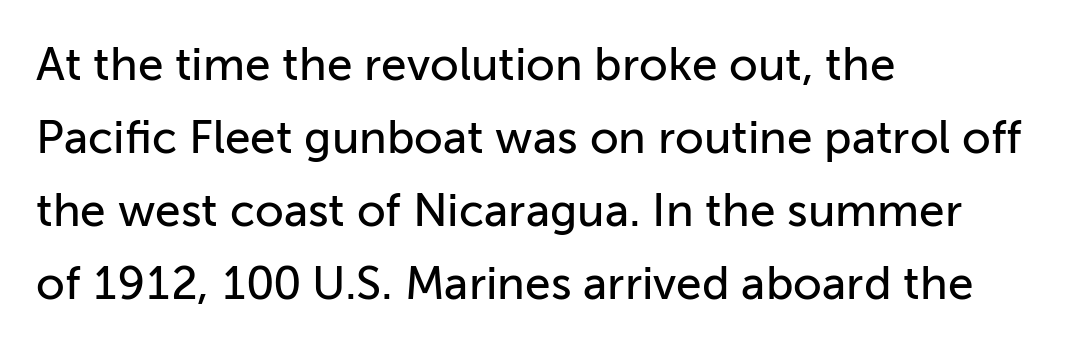
A typesetter would label this face a sans. Inter-character spacing is left at the font's built-in metrics. Unlike italic type, these characters show no tilt at all. A typesetter would call this proportional, since set widths differ per character.
